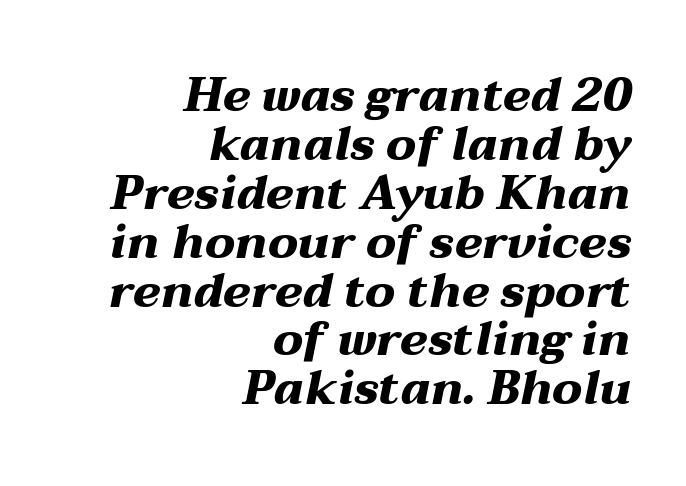
Q: Is the text bold? A: Yes.
Q: Is the text italic (slanted)? A: Yes, it leans right by about 12 degrees.
Q: Is the text underlined? A: No.
Q: How is the paragraph aligned? A: Right-aligned.
Q: Is the spacing between letters normal or unusually wide? A: Normal.
Q: Is the spacing between lines tight, normal or loose? A: Tight.
Q: Width (condensed, normal, or wide)? A: Wide.
Q: Stroke contrast? A: Medium.
Q: x-height? A: Medium.
Q: Monospaced? A: No.
